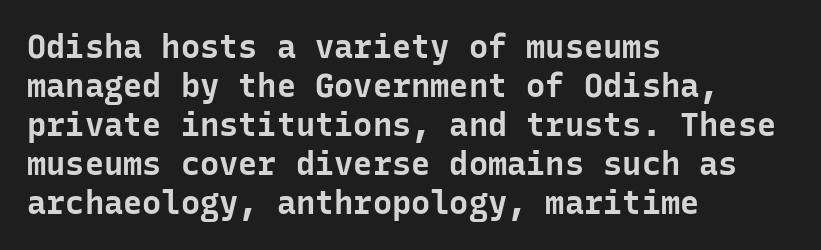
Here the glyphs are tracked normally, forming tight word shapes. Posture: straight, roman, zero tilt. Set as a true bold cut, around the 700 mark. Every character here occupies the same horizontal width, giving the sample a typewriter-like rhythm. To sum up the face: it is a sans, with no serifs.
